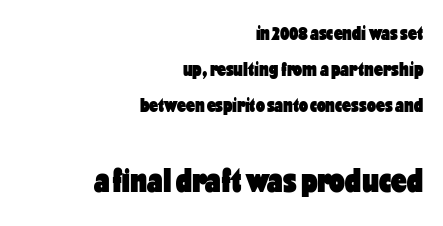
Caption: upper text group reduced, lower text group enlarged. The typesetter chose a ragged-left arrangement here. Unlike a traditional serif, this face leaves its strokes unadorned. No extra tracking has been applied to these lines.
